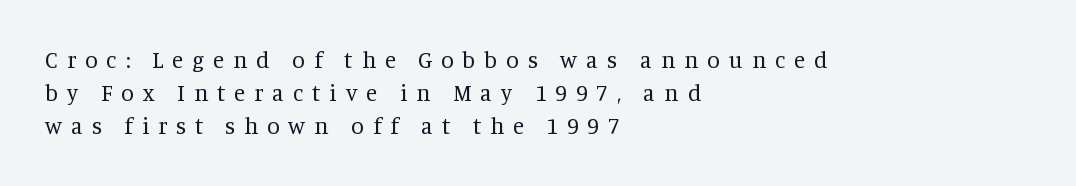
Q: Is the text bold? A: No.
Q: Is the text italic (slanted)? A: No, it is upright.
Q: Is the text underlined? A: No.
Q: How is the paragraph aligned? A: Left-aligned.
Q: Is the spacing between letters normal or unusually wide? A: Unusually wide.
Q: Is the spacing between lines tight, normal or loose? A: Normal.
